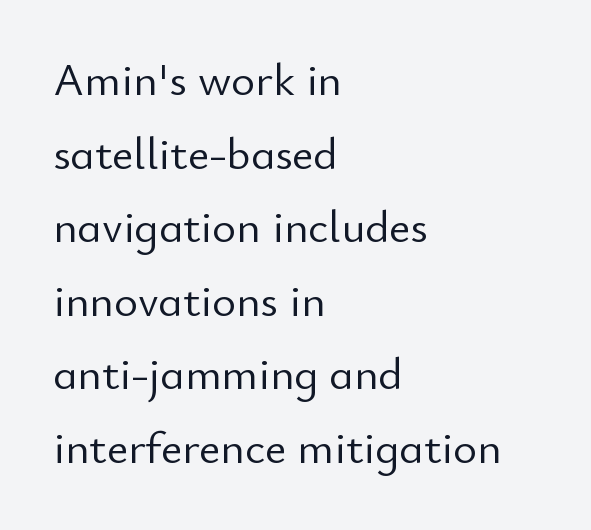
Q: Is the text bold? A: No.
Q: Is the text italic (slanted)? A: No, it is upright.
Q: Is the typeface a serif or a sans-serif typeface? A: Sans-serif.
Q: Is the text underlined? A: No.
Q: How is the paragraph aligned? A: Left-aligned.
Q: Is the spacing between letters normal or unusually wide? A: Normal.
Q: Is the spacing between lines tight, normal or loose? A: Normal.
Q: Width (condensed, normal, or wide)? A: Normal.
Q: Stroke contrast? A: Low.
Q: x-height? A: Small.
Q: Monospaced? A: No.
